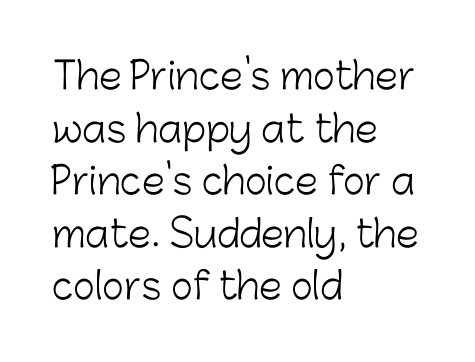
The image shows 37 px light sans-serif type, upright; set left-aligned, normal line spacing (1.42x), normal letter spacing, not underlined; low stroke contrast and a medium x-height.
